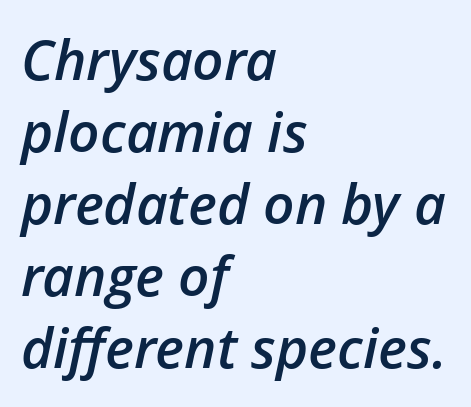
Q: Is the text bold? A: Semi-bold.
Q: Is the text italic (slanted)? A: Yes, it leans right by about 12 degrees.
Q: Is the text underlined? A: No.
Q: How is the paragraph aligned? A: Left-aligned.
Q: Is the spacing between letters normal or unusually wide? A: Normal.
Q: Is the spacing between lines tight, normal or loose? A: Normal.
Q: Width (condensed, normal, or wide)? A: Normal.
Q: Stroke contrast? A: Low.
Q: x-height? A: Medium.
Q: Monospaced? A: No.
